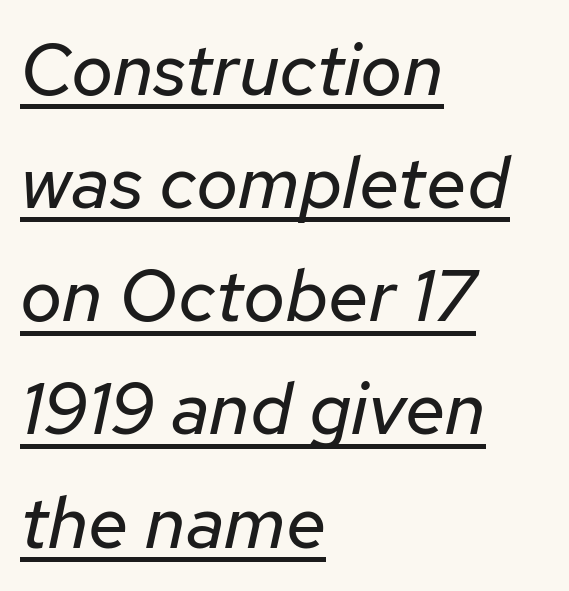
The image shows 73 px regular-weight type, italic (leaning right); set left-aligned, normal line spacing (1.55x), normal letter spacing, underlined; low stroke contrast and a medium x-height.
